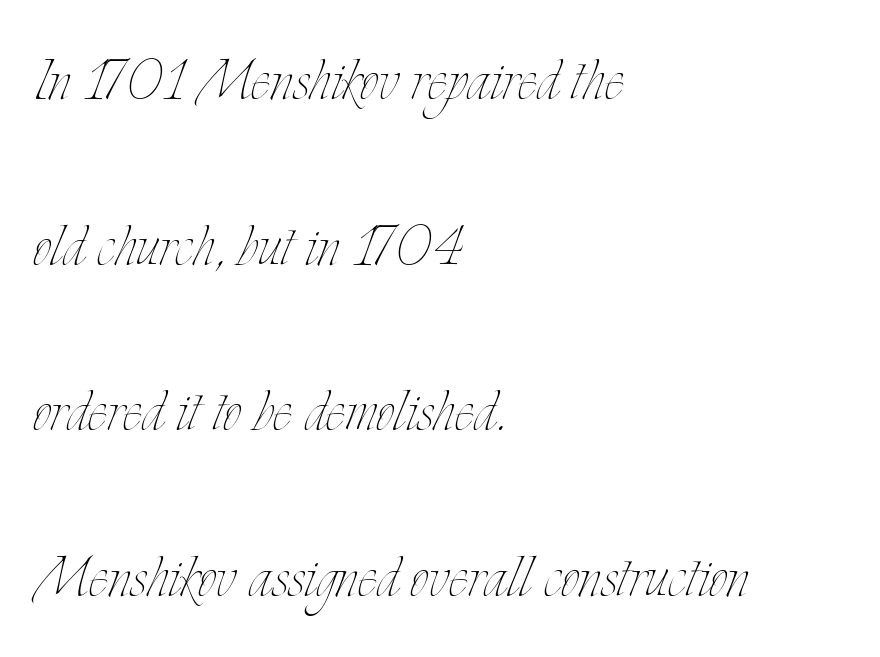
{"bold": "no", "weight": "thin", "width": "condensed", "stroke_contrast": "low", "x_height": "small", "monospaced": "no", "underline": "no", "align": "left", "line_spacing": "loose", "line_spacing_ratio": 2.21, "letter_spacing": "normal", "letter_spacing_em": 0.0, "glyph_px": 75}
